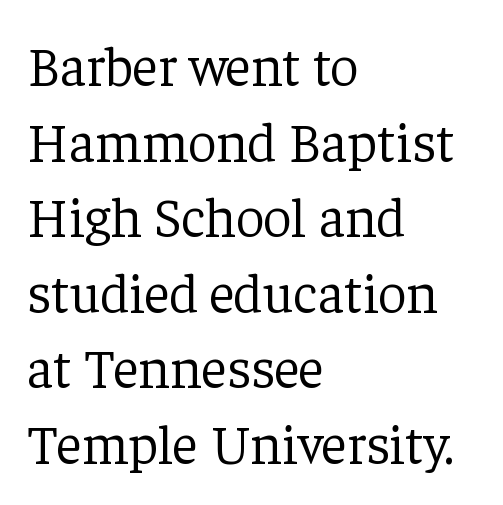
The image shows 56 px light serif type, upright; set left-aligned, normal line spacing (1.35x), normal letter spacing, not underlined; low stroke contrast and a medium x-height.
